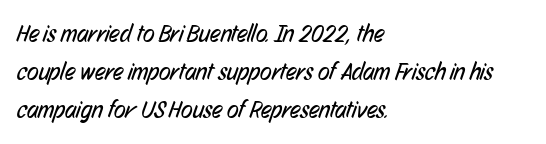
{"bold": "no", "underline": "no", "align": "left", "line_spacing": "normal", "line_spacing_ratio": 1.59, "letter_spacing": "normal", "letter_spacing_em": 0.0, "glyph_px": 24}
